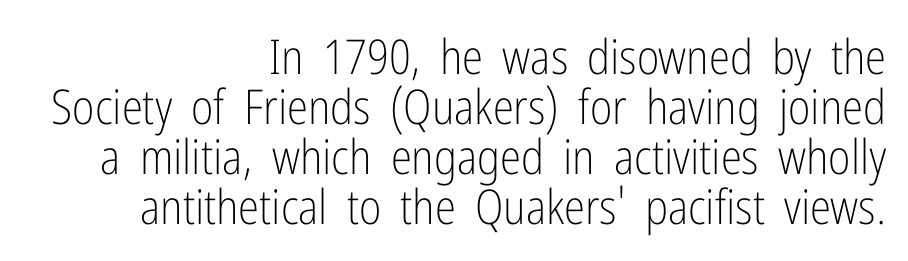
{"serif": "no", "italic": "no", "bold": "no", "weight": "light", "width": "condensed", "stroke_contrast": "low", "x_height": "medium", "monospaced": "no", "underline": "no", "align": "right", "line_spacing": "tight", "line_spacing_ratio": 1.04, "letter_spacing": "normal", "letter_spacing_em": 0.0, "glyph_px": 48}
